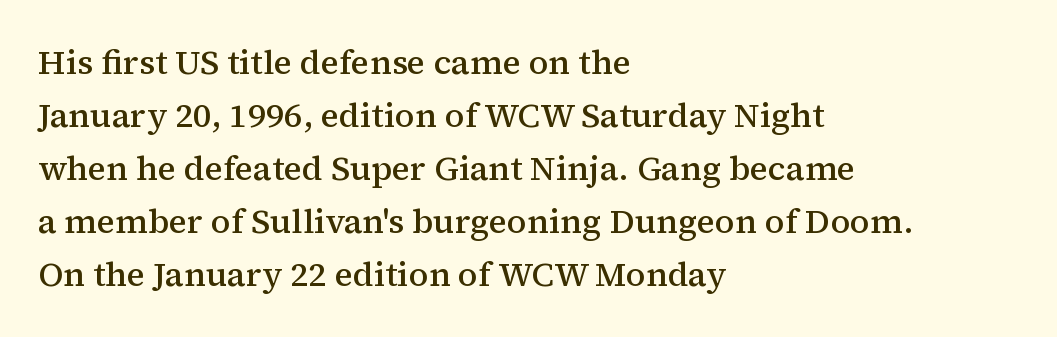
Q: Is the text bold? A: Semi-bold.
Q: Is the text italic (slanted)? A: No, it is upright.
Q: Is the typeface a serif or a sans-serif typeface? A: Serif.
Q: Is the text underlined? A: No.
Q: How is the paragraph aligned? A: Left-aligned.
Q: Is the spacing between letters normal or unusually wide? A: Normal.
Q: Is the spacing between lines tight, normal or loose? A: Normal.
Q: Width (condensed, normal, or wide)? A: Normal.
Q: Stroke contrast? A: Medium.
Q: x-height? A: Medium.
Q: Monospaced? A: No.
